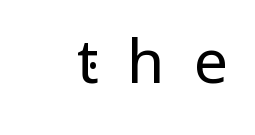
Here the glyphs are tracked loosely, breaking word shapes into spaced letters. Every stem runs plumb, perpendicular to the baseline. Honestly, there is no underline to notice here at all. Each letter keeps its own natural width here, so spacing adapts to shape.
